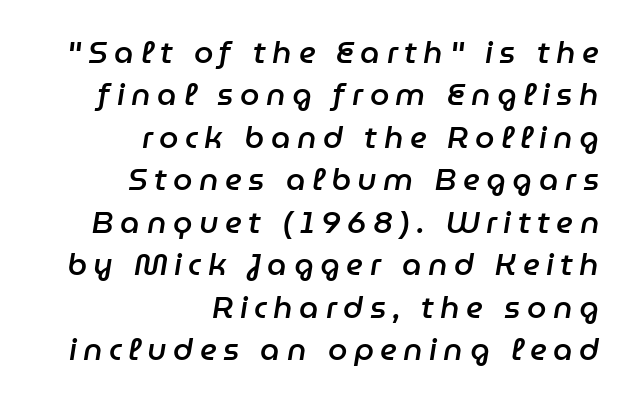
Just letters on the line, the space beneath them empty. The face used here is proportionally spaced, like ordinary book or web type. Substantial extra tracking has been applied to these lines. The text carries the slant typical of an italic or oblique font. This is moderately heavy type, rendered in semibold.
